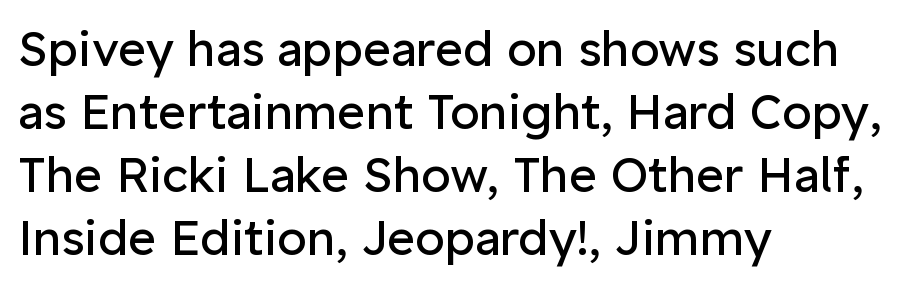
The image shows 48 px regular-weight sans-serif type, upright; set left-aligned, normal line spacing (1.31x), normal letter spacing, not underlined; low stroke contrast and a medium x-height.
